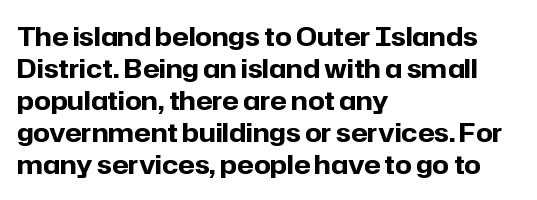
{"italic": "no", "bold": "yes", "underline": "no", "align": "left", "line_spacing_ratio": 1.23, "letter_spacing": "normal", "letter_spacing_em": 0.0, "glyph_px": 26}
